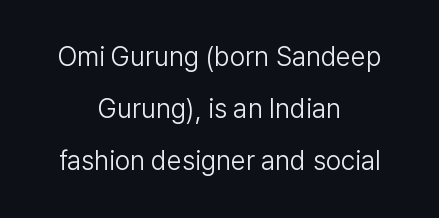
The lettering stays uniformly vertical, giving the passage a roman look. Is the type heavy? It reads as light-to-regular instead. Reading down the block, each line starts at a different indent, mirrored at its end. A bare baseline throughout the passage.
